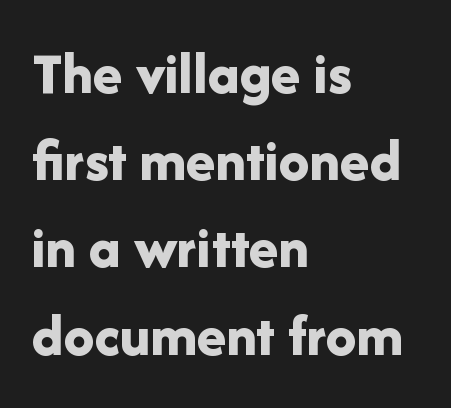
Q: Is the text bold? A: Yes.
Q: Is the text italic (slanted)? A: No, it is upright.
Q: Is the typeface a serif or a sans-serif typeface? A: Sans-serif.
Q: Is the text underlined? A: No.
Q: How is the paragraph aligned? A: Left-aligned.
Q: Is the spacing between letters normal or unusually wide? A: Normal.
Q: Is the spacing between lines tight, normal or loose? A: Normal.
Q: Width (condensed, normal, or wide)? A: Normal.
Q: Stroke contrast? A: Low.
Q: x-height? A: Medium.
Q: Monospaced? A: No.
